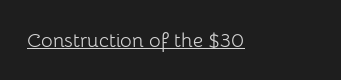
The image shows 20 px text type, upright; set normal letter spacing, underlined.
